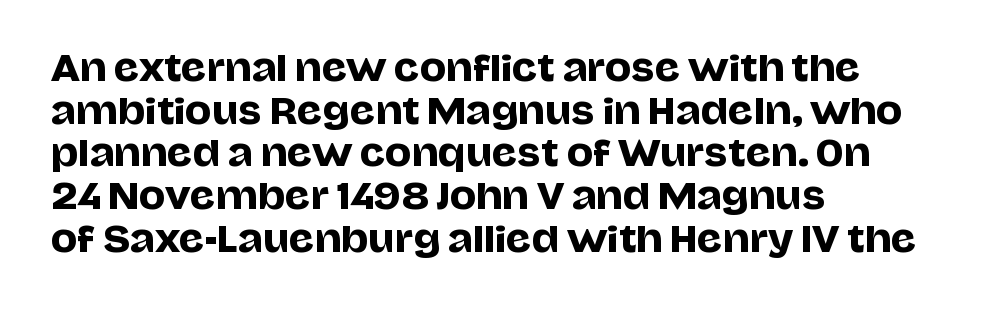
Q: Is the text italic (slanted)? A: No, it is upright.
Q: Is the typeface a serif or a sans-serif typeface? A: Sans-serif.
Q: Is the text underlined? A: No.
Q: How is the paragraph aligned? A: Left-aligned.
Q: Is the spacing between letters normal or unusually wide? A: Normal.
Q: Width (condensed, normal, or wide)? A: Normal.
Q: Stroke contrast? A: Low.
Q: x-height? A: Large.
Q: Monospaced? A: No.
